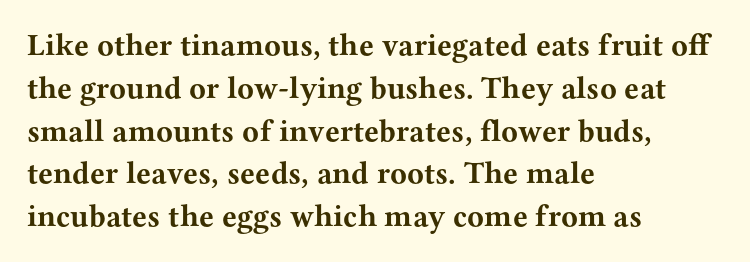
{"serif": "yes", "italic": "no", "bold": "yes", "weight": "bold", "width": "wide", "stroke_contrast": "medium", "x_height": "medium", "monospaced": "no", "underline": "no", "align": "left", "line_spacing": "normal", "line_spacing_ratio": 1.38, "letter_spacing": "normal", "letter_spacing_em": 0.0, "glyph_px": 31}
